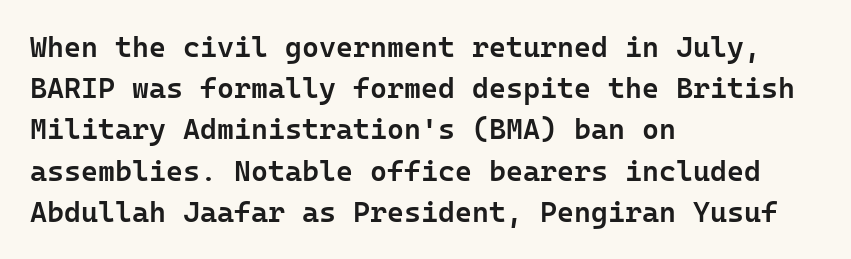
This rendering features lettering with no underline. Layout note: lines flush left. Each glyph is drawn with semibold strokes, heavier than normal yet not fully bold. The axis of the letterforms is exactly vertical. Inter-character spacing is left at the font's built-in metrics.
